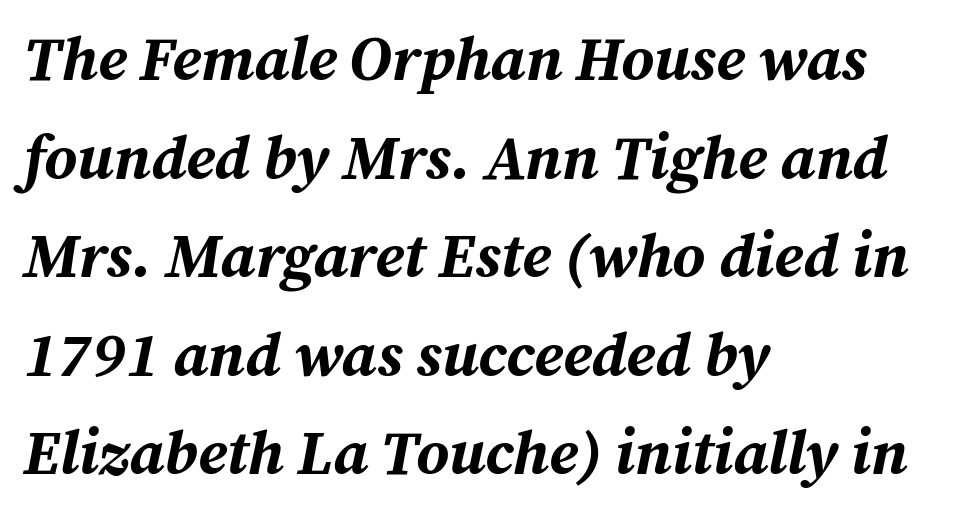
{"italic": "yes", "lean": "right", "slant_degrees": 12, "bold": "yes", "weight": "bold", "width": "normal", "stroke_contrast": "medium", "x_height": "medium", "monospaced": "no", "underline": "no", "align": "left", "line_spacing": "normal", "line_spacing_ratio": 1.59, "letter_spacing": "normal", "letter_spacing_em": 0.0, "glyph_px": 62}
